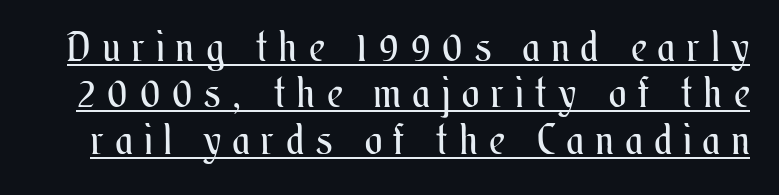
Q: Is the text bold? A: No.
Q: Is the text italic (slanted)? A: No, it is upright.
Q: Is the text underlined? A: Yes.
Q: Is the spacing between letters normal or unusually wide? A: Unusually wide.
Q: Is the spacing between lines tight, normal or loose? A: Tight.
Q: Width (condensed, normal, or wide)? A: Condensed.
Q: Stroke contrast? A: Medium.
Q: x-height? A: Small.
Q: Monospaced? A: No.
